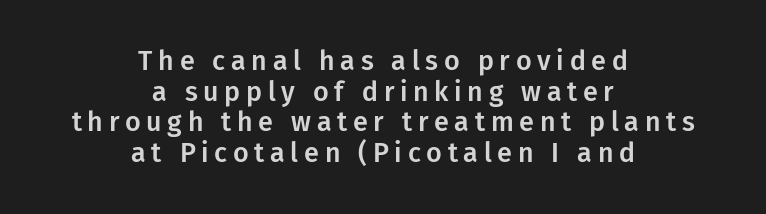
The image shows 27 px text type, upright; set centered, tight line spacing (1.13x), unusually wide letter spacing (+0.21 em), not underlined.
